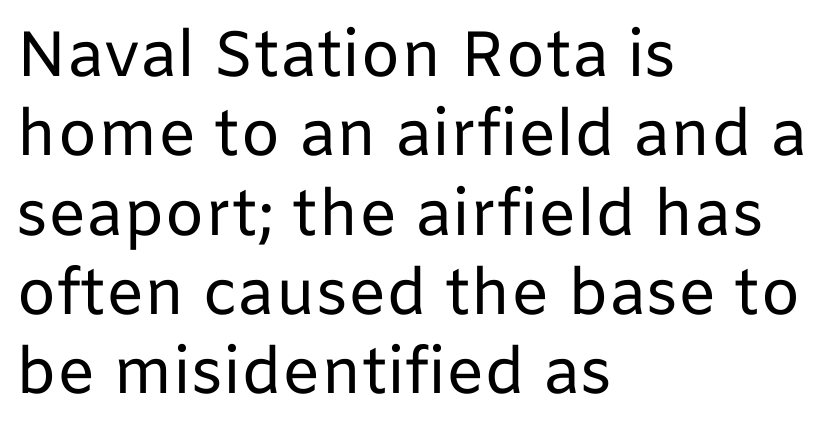
Q: Is the text bold? A: No.
Q: Is the text italic (slanted)? A: No, it is upright.
Q: Is the typeface a serif or a sans-serif typeface? A: Sans-serif.
Q: Is the text underlined? A: No.
Q: How is the paragraph aligned? A: Left-aligned.
Q: Is the spacing between letters normal or unusually wide? A: Normal.
Q: Width (condensed, normal, or wide)? A: Normal.
Q: Stroke contrast? A: Low.
Q: x-height? A: Medium.
Q: Monospaced? A: No.
